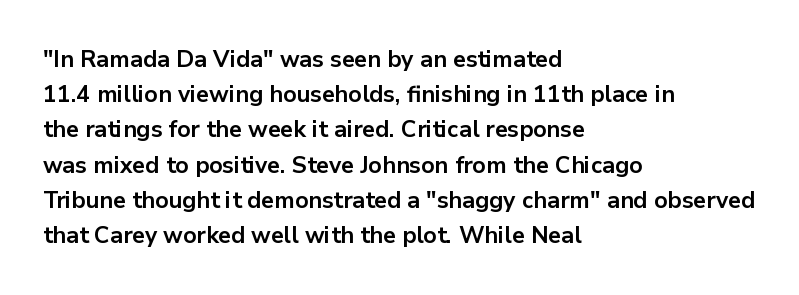
Each new line begins a customary step beneath the previous one. This rendering leaves character spacing at its baseline value. The lettering stays uniformly vertical, giving the passage a roman look. This rendering features lettering with no underline. A student would call this left alignment; a typographer would say flush left, rag right. Is the type bold? Yes — the strokes are clearly thick and heavy.
